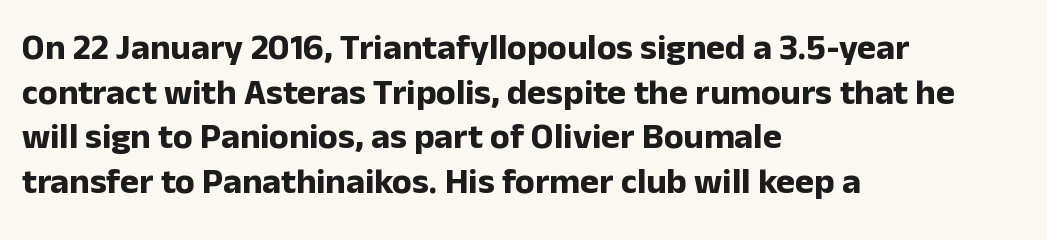
{"serif": "no", "italic": "no", "bold": "yes", "weight": "bold", "width": "normal", "stroke_contrast": "low", "x_height": "medium", "monospaced": "no", "underline": "no", "align": "left", "line_spacing_ratio": 1.24, "letter_spacing": "normal", "letter_spacing_em": 0.0, "glyph_px": 36}
